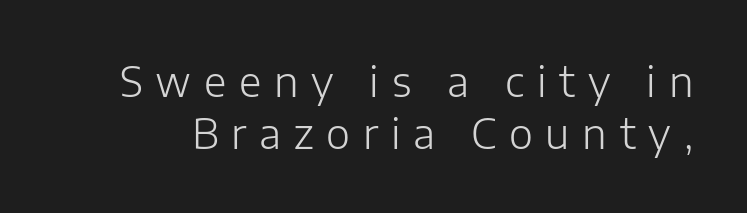
A typesetter would label this face a sans. Nope, not italic — everything's standing straight. The strokes are not fattened; the text isn't bold. How are the letters spaced? Widely, with obvious added tracking. Unmarked baselines from the first word to the last.
